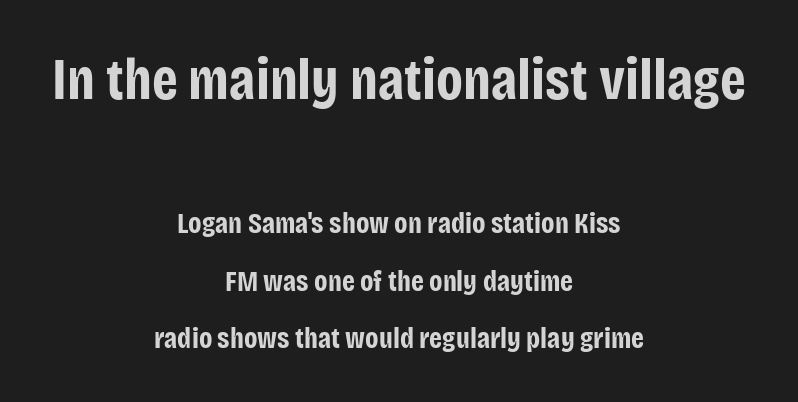
How are the letters spaced? Ordinarily, with no added tracking. The rag falls on both sides of this text block equally. Large over small — that's the arrangement of the two blocks here. The type sits square on the baseline with zero lean.
